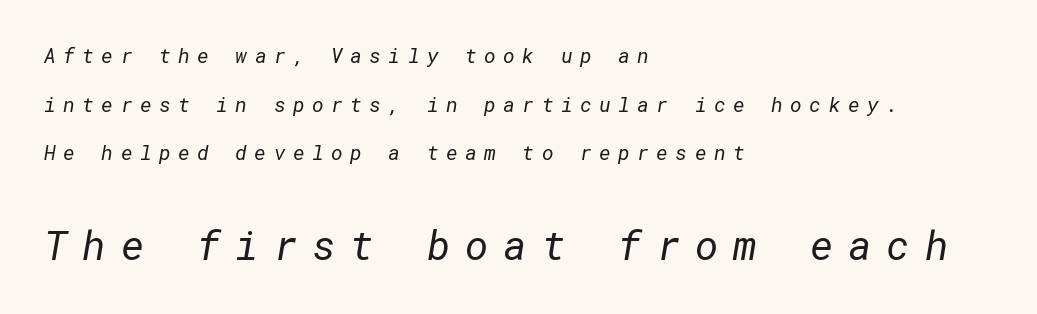
Q: Is the text bold? A: No.
Q: Is the typeface a serif or a sans-serif typeface? A: Sans-serif.
Q: Is the text underlined? A: No.
Q: How is the paragraph aligned? A: Left-aligned.
Q: Is the spacing between letters normal or unusually wide? A: Unusually wide.
Q: Is the spacing between lines tight, normal or loose? A: Loose.
Q: Which block of text is set in a larger size, the first (top) or the second (bottom)? A: The second (bottom) one.
Q: Width (condensed, normal, or wide)? A: Normal.
Q: Stroke contrast? A: Low.
Q: x-height? A: Medium.
